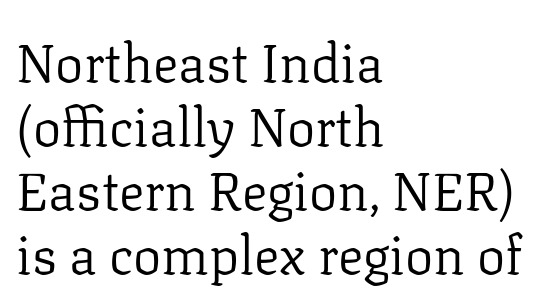
{"serif": "yes", "italic": "no", "bold": "no", "weight": "regular", "width": "normal", "stroke_contrast": "low", "x_height": "medium", "monospaced": "no", "underline": "no", "align": "left", "line_spacing_ratio": 1.21, "letter_spacing": "normal", "letter_spacing_em": 0.0, "glyph_px": 53}
